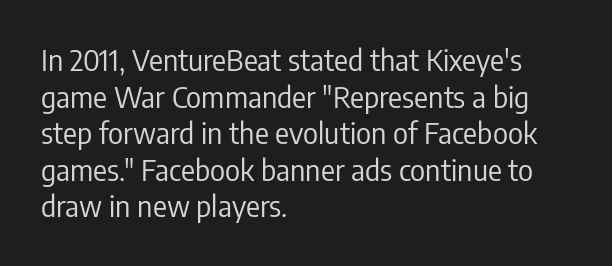
Each letter's strokes conclude bluntly, with no projecting serifs. Heaviness? Minimal to ordinary, like unemphasized prose. Spacing verdict: proportional, widths tailored to each character. Each line starts at the same left margin while the right side varies.
